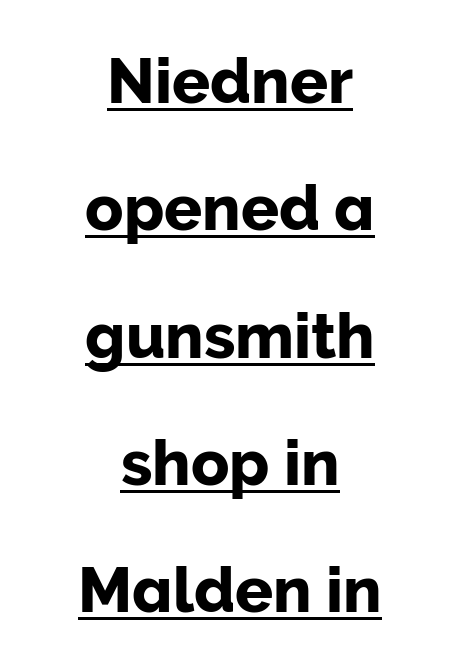
The image shows 63 px sans-serif type, upright; set centered, loose line spacing (2.02x), normal letter spacing, underlined; low stroke contrast and a medium x-height.
